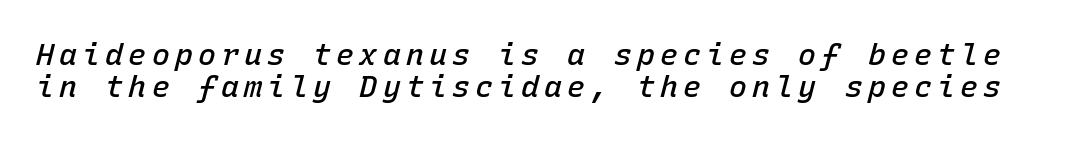
Q: Is the text bold? A: Semi-bold.
Q: Is the text italic (slanted)? A: Yes, it leans right by about 15 degrees.
Q: Is the text underlined? A: No.
Q: Is the spacing between lines tight, normal or loose? A: Tight.
Q: Width (condensed, normal, or wide)? A: Normal.
Q: Stroke contrast? A: Low.
Q: x-height? A: Medium.
Q: Monospaced? A: Yes.
